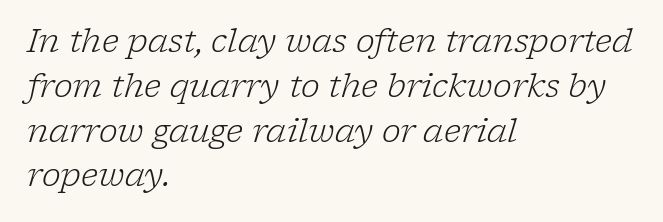
{"serif": "yes", "italic": "yes", "lean": "right", "slant_degrees": 17, "bold": "no", "weight": "light", "width": "normal", "stroke_contrast": "low", "x_height": "medium", "monospaced": "no", "underline": "no", "align": "left", "line_spacing": "normal", "line_spacing_ratio": 1.4, "letter_spacing": "normal", "letter_spacing_em": 0.0, "glyph_px": 32}
